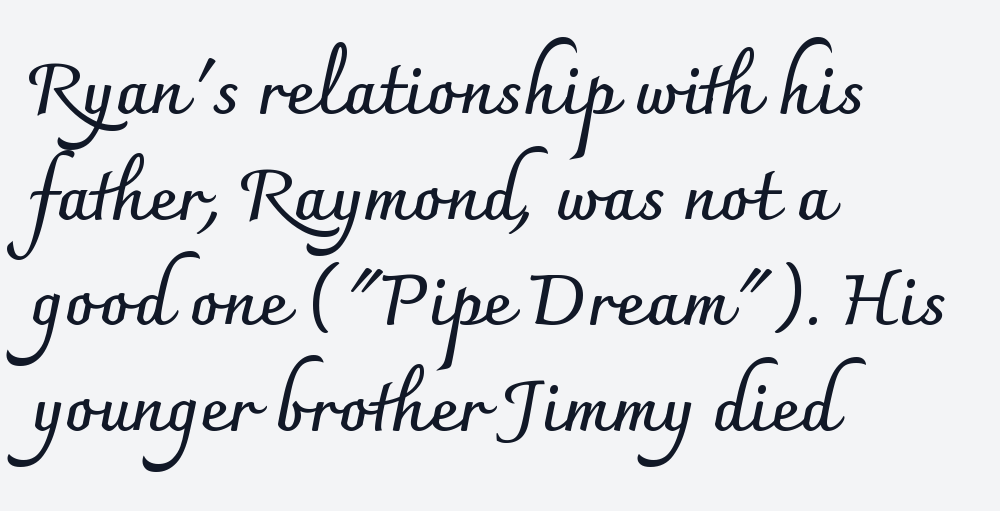
This block has exactly the height ordinary leading produces. Do the characters align in a grid? No, the font is proportional. The rendering keeps characters at their native spacing. This rendering features lettering with no underline.
